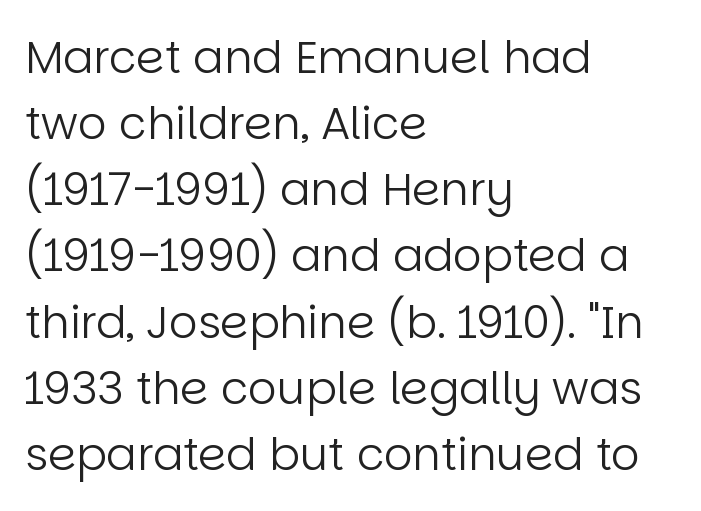
Alignment: flush left. Has an underline been added? It has not. One glance says typical: line gaps are just what's usual. Rendered with straight, roman letterforms. Compared with typical body copy, the letter spacing here is the same. On a weight scale, this lands at 450 or below.
